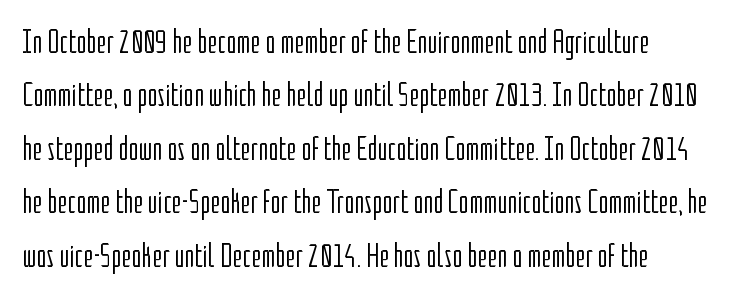
Q: Is the text bold? A: No.
Q: Is the text italic (slanted)? A: No, it is upright.
Q: Is the typeface a serif or a sans-serif typeface? A: Sans-serif.
Q: Is the text underlined? A: No.
Q: Is the spacing between letters normal or unusually wide? A: Normal.
Q: Is the spacing between lines tight, normal or loose? A: Normal.
Q: Width (condensed, normal, or wide)? A: Condensed.
Q: Stroke contrast? A: Low.
Q: x-height? A: Medium.
Q: Monospaced? A: No.
